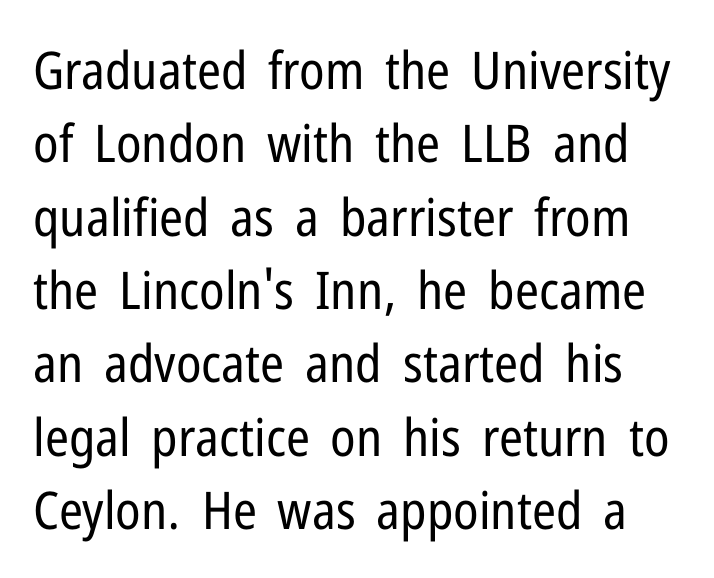
Q: Is the text bold? A: No.
Q: Is the text italic (slanted)? A: No, it is upright.
Q: Is the typeface a serif or a sans-serif typeface? A: Sans-serif.
Q: Is the text underlined? A: No.
Q: Is the spacing between letters normal or unusually wide? A: Normal.
Q: Is the spacing between lines tight, normal or loose? A: Normal.
Q: Width (condensed, normal, or wide)? A: Condensed.
Q: Stroke contrast? A: Low.
Q: x-height? A: Medium.
Q: Monospaced? A: No.
